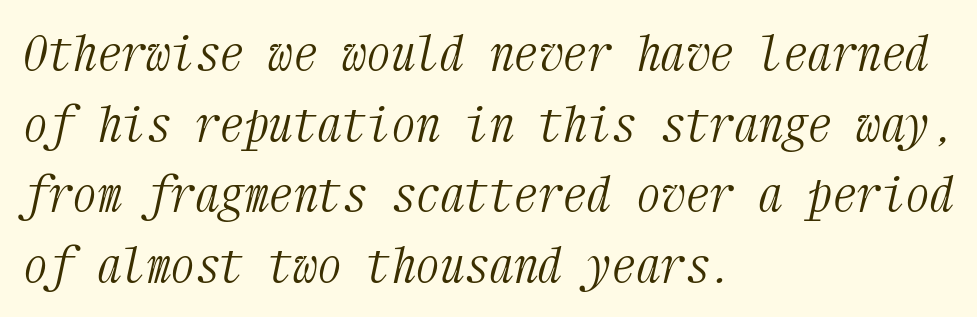
Q: Is the text bold? A: No.
Q: Is the text italic (slanted)? A: Yes, it leans right by about 12 degrees.
Q: Is the typeface a serif or a sans-serif typeface? A: Serif.
Q: Is the text underlined? A: No.
Q: How is the paragraph aligned? A: Left-aligned.
Q: Is the spacing between letters normal or unusually wide? A: Normal.
Q: Is the spacing between lines tight, normal or loose? A: Normal.
Q: Width (condensed, normal, or wide)? A: Condensed.
Q: Stroke contrast? A: Medium.
Q: x-height? A: Medium.
Q: Monospaced? A: Yes.
